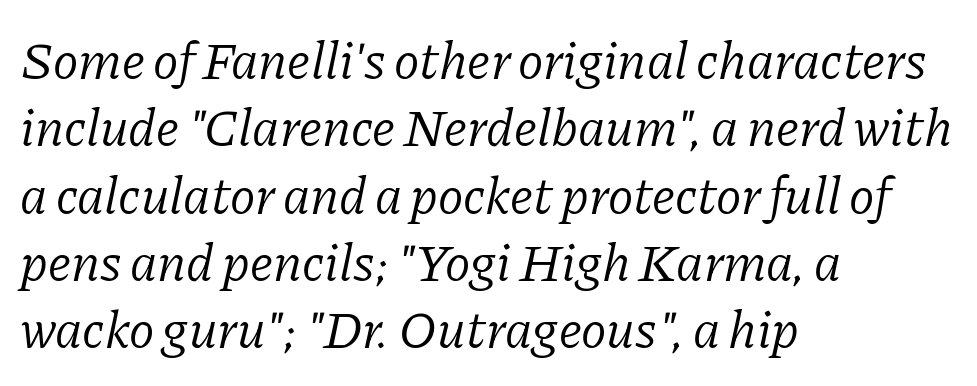
Think of a printed novel: that variable character pitch is what you see here. Just letters on the line, the space beneath them empty. These lines were composed using italics. Regular leading. Each letter's strokes conclude with small projecting serifs. Does extra space separate the letters? No, they use regular spacing.
